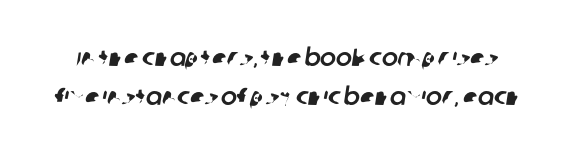
Regular leading. Words appear dense and cohesive because spacing is normal. Beneath every word, the page is bare.
